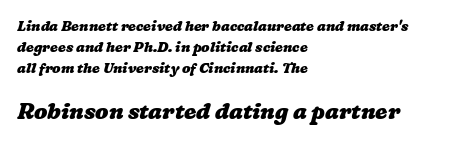
The image shows 22 px bold type; set left-aligned, normal line spacing (1.49x), normal letter spacing, not underlined; the second (bottom) block is 1.57x larger.
